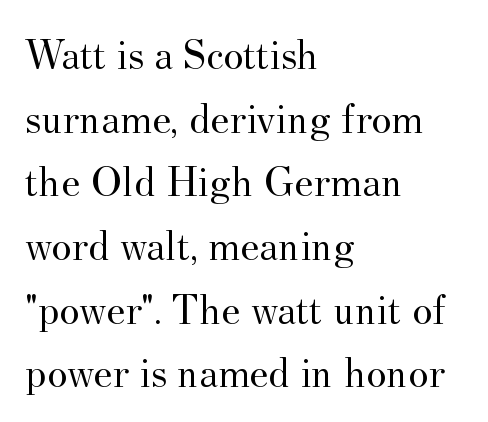
Q: Is the text bold? A: No.
Q: Is the text italic (slanted)? A: No, it is upright.
Q: Is the typeface a serif or a sans-serif typeface? A: Serif.
Q: Is the text underlined? A: No.
Q: How is the paragraph aligned? A: Left-aligned.
Q: Is the spacing between letters normal or unusually wide? A: Normal.
Q: Is the spacing between lines tight, normal or loose? A: Normal.
Q: Width (condensed, normal, or wide)? A: Normal.
Q: Stroke contrast? A: Medium.
Q: x-height? A: Small.
Q: Monospaced? A: No.
